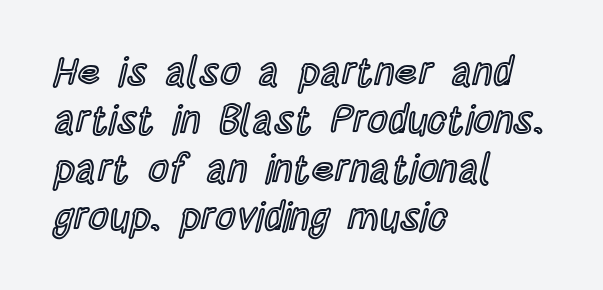
The image shows 40 px condensed type; set left-aligned, line spacing 1.21x, normal letter spacing, not underlined; a large x-height.
